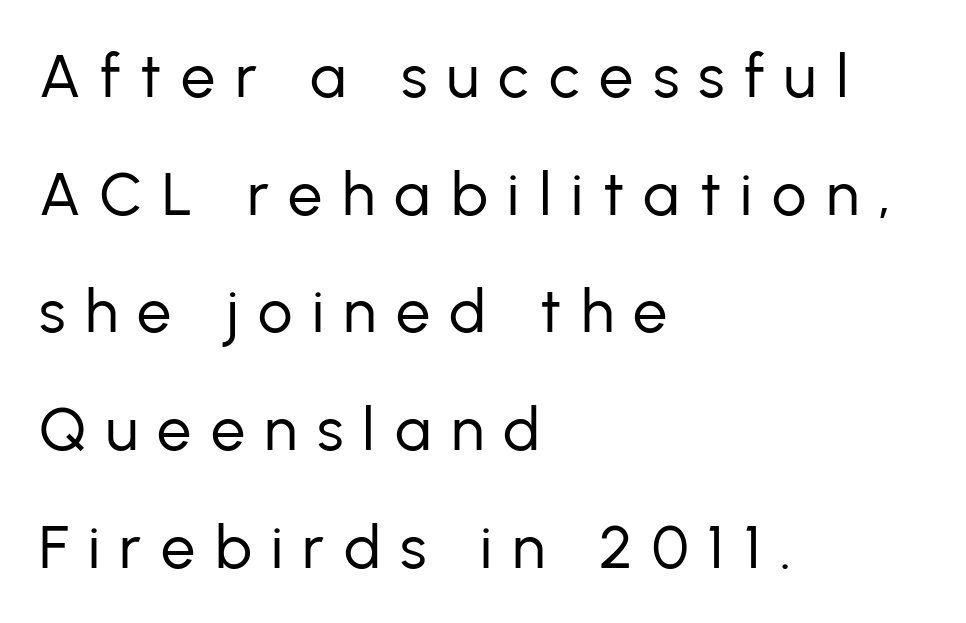
{"serif": "no", "italic": "no", "bold": "no", "weight": "regular", "width": "normal", "stroke_contrast": "low", "x_height": "medium", "monospaced": "no", "underline": "no", "align": "left", "line_spacing": "loose", "line_spacing_ratio": 1.93, "letter_spacing": "wide", "letter_spacing_em": 0.32, "glyph_px": 61}
